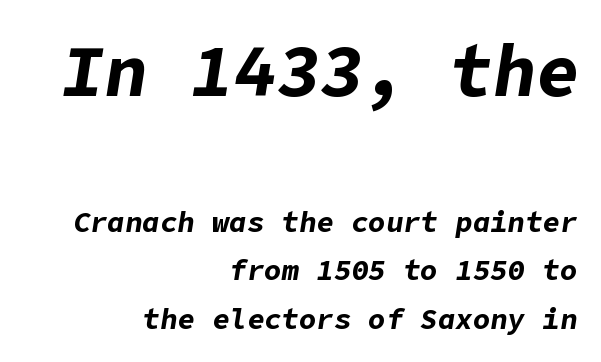
Q: Is the text bold? A: Yes.
Q: Is the text italic (slanted)? A: Yes, it leans right by about 9 degrees.
Q: Is the text underlined? A: No.
Q: How is the paragraph aligned? A: Right-aligned.
Q: Is the spacing between letters normal or unusually wide? A: Normal.
Q: Is the spacing between lines tight, normal or loose? A: Normal.
Q: Which block of text is set in a larger size, the first (top) or the second (bottom)? A: The first (top) one.
Q: Width (condensed, normal, or wide)? A: Normal.
Q: Stroke contrast? A: Low.
Q: x-height? A: Medium.
